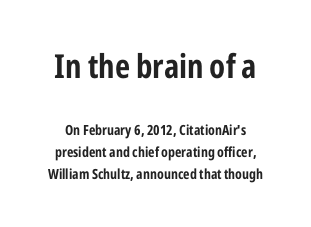
{"serif": "no", "italic": "no", "bold": "yes", "weight": "bold", "width": "condensed", "stroke_contrast": "low", "x_height": "medium", "monospaced": "no", "underline": "no", "line_spacing": "normal", "line_spacing_ratio": 1.57, "letter_spacing": "normal", "letter_spacing_em": 0.0, "larger_block": "first", "size_ratio": 2.36, "glyph_px": 33}
